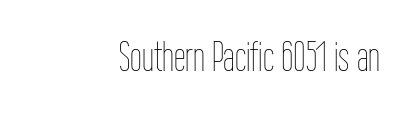
The image shows 42 px thin, condensed type, upright; set normal letter spacing, not underlined; low stroke contrast and a medium x-height.
